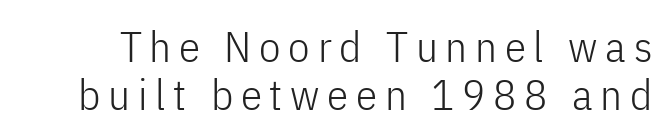
This rendering employs a face without finishing strokes, i.e., a sans-serif. Underline: absent. Italic: no, the glyphs are upright roman. The cut favours lightness, reaching ordinary text weight at its darkest. Note the varied advance widths — an 'i' is clearly narrower than an 'm'.
